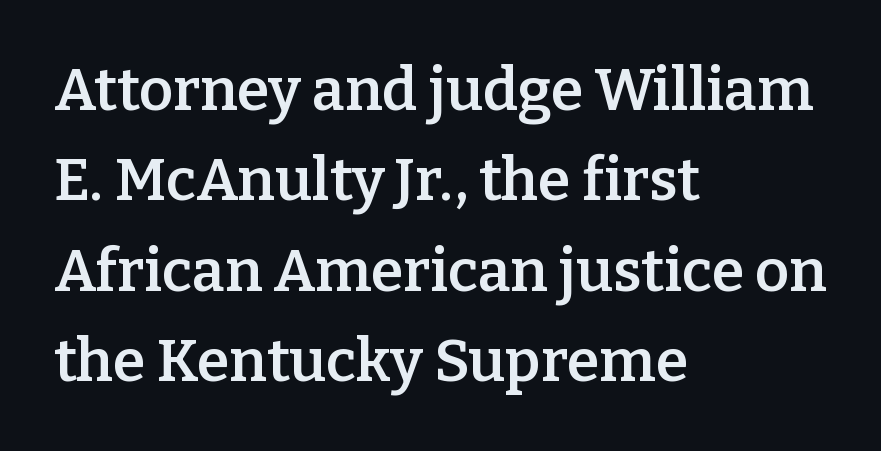
When letters stand straight like this, we call the style roman or upright. The space between consecutive lines is moderate. Descenders are the only things crossing below the line. If you drew a ruler down the left edge, every line would touch it. The passage shown is typed in a proportional face where columns would drift. Inter-character spacing is left at the font's built-in metrics.
